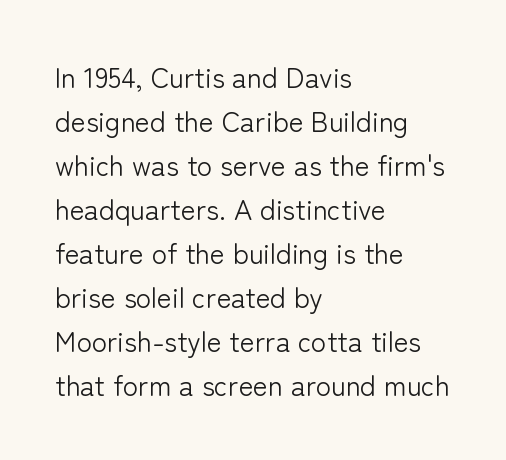
The image shows 28 px light sans-serif type, upright; set left-aligned, normal line spacing (1.57x), normal letter spacing, not underlined; low stroke contrast and a medium x-height.
